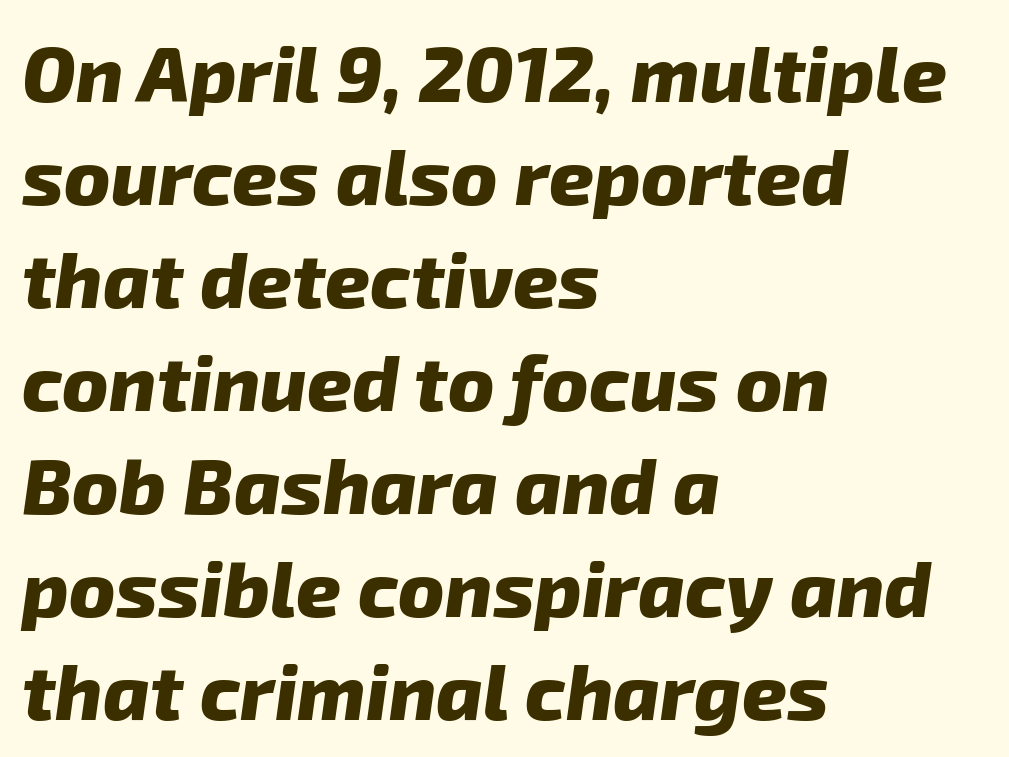
{"serif": "no", "bold": "yes", "weight": "heavy", "width": "normal", "stroke_contrast": "low", "x_height": "medium", "monospaced": "no", "underline": "no", "align": "left", "line_spacing": "normal", "line_spacing_ratio": 1.32, "letter_spacing": "normal", "letter_spacing_em": 0.0, "glyph_px": 78}
